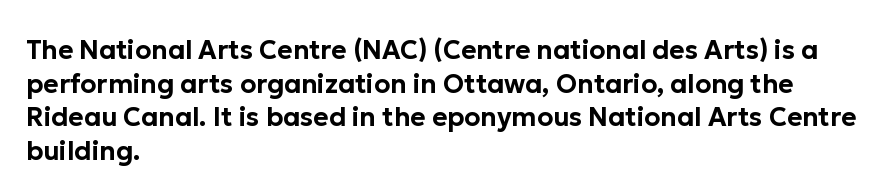
The image shows 26 px text type, upright; set left-aligned, normal line spacing (1.29x), normal letter spacing, not underlined.
